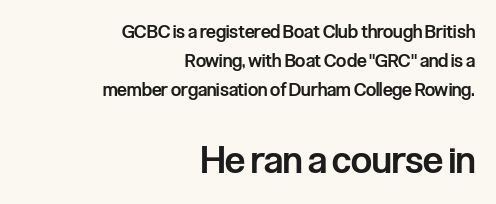
Notice how descenders clear the ascenders below comfortably — that's standard leading. A student would call this right alignment; a typographer would say flush right, rag left. Ascenders rise straight up at ninety degrees. What stands out about the letter spacing? Nothing — it is the standard amount. The second block has been scaled up relative to the first. Bold? Not quite — semibold, heavier than regular but stopping short.
